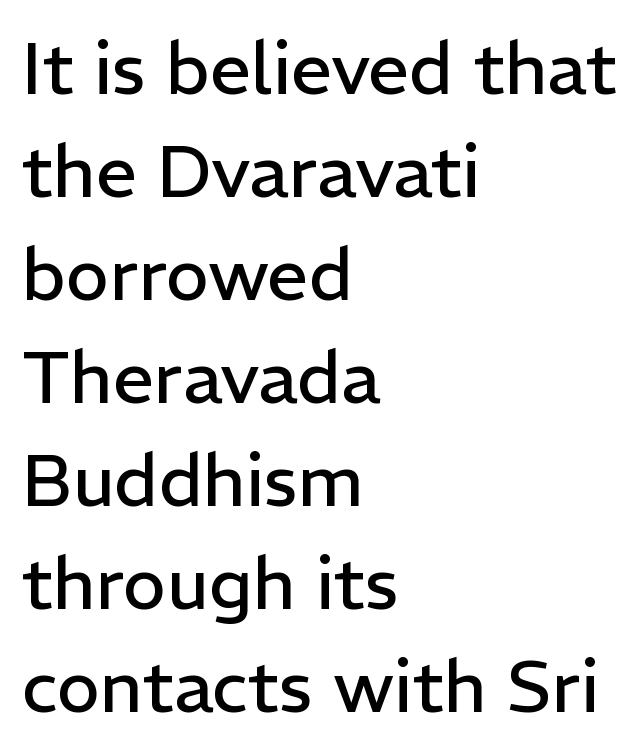
Is there any slant? The stems are plumb. The designer left line spacing at the default. The typeface has the unassuming heft of standard copy or less. Only glyphs here, with clear space below each row.
